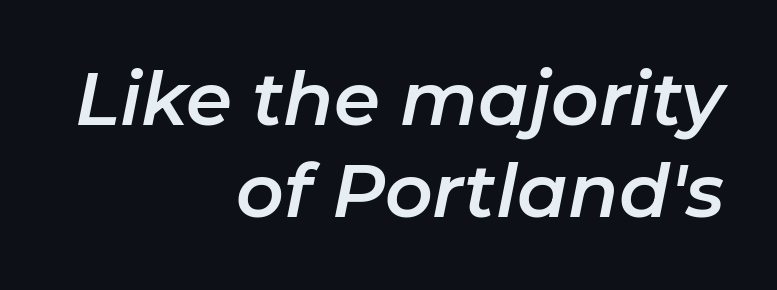
{"italic": "yes", "lean": "right", "slant_degrees": 11, "width": "normal", "stroke_contrast": "low", "x_height": "medium", "monospaced": "no", "underline": "no", "align": "right", "line_spacing": "normal", "line_spacing_ratio": 1.25, "letter_spacing": "normal", "letter_spacing_em": 0.0, "glyph_px": 74}
